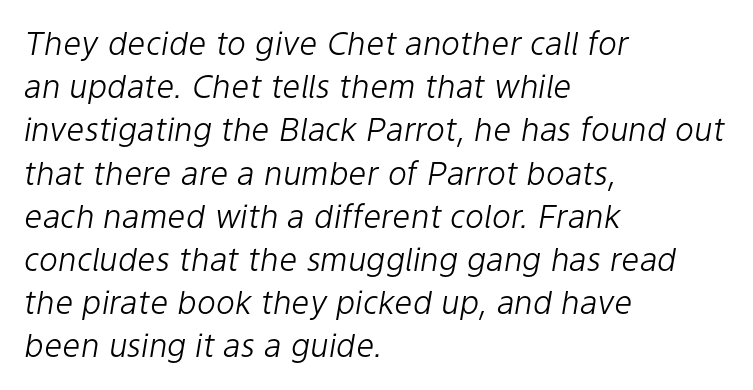
Spacing between characters is what you'd get straight out of the box. The font is comparable to plain body text, perhaps lighter. Does the leading feel generous? No, just average. Lines of text with bare space underneath. The passage shown leans; its letterforms are oblique. Varying glyph widths throughout — classic text-font behaviour.
